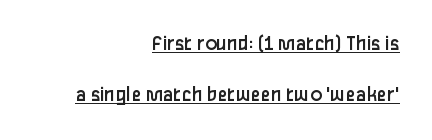
{"italic": "no", "bold": "no", "underline": "yes", "align": "right", "line_spacing": "loose", "line_spacing_ratio": 2.3, "letter_spacing": "normal", "letter_spacing_em": 0.0, "glyph_px": 22}
